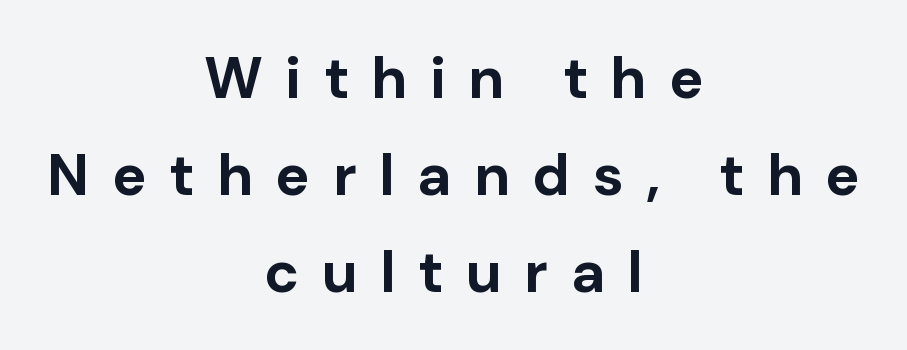
The image shows 58 px bold sans-serif type, upright; set centered, normal line spacing (1.67x), unusually wide letter spacing (+0.39 em), not underlined; low stroke contrast and a medium x-height.
